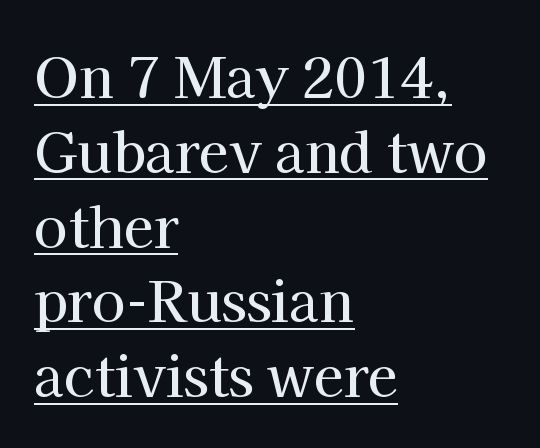
{"serif": "yes", "italic": "no", "width": "normal", "stroke_contrast": "high", "x_height": "medium", "monospaced": "no", "underline": "yes", "align": "left", "line_spacing": "normal", "line_spacing_ratio": 1.36, "letter_spacing": "normal", "letter_spacing_em": 0.0, "glyph_px": 55}
